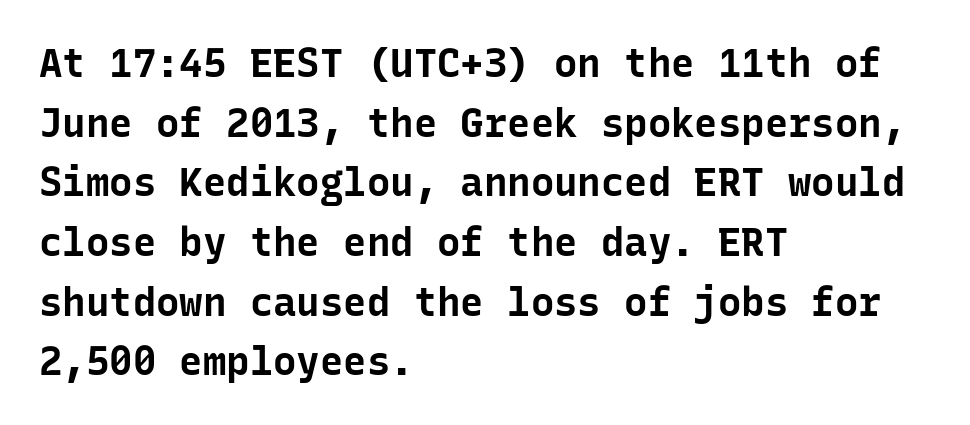
Q: Is the text bold? A: Yes.
Q: Is the text italic (slanted)? A: No, it is upright.
Q: Is the typeface a serif or a sans-serif typeface? A: Sans-serif.
Q: Is the text underlined? A: No.
Q: How is the paragraph aligned? A: Left-aligned.
Q: Is the spacing between letters normal or unusually wide? A: Normal.
Q: Is the spacing between lines tight, normal or loose? A: Normal.
Q: Width (condensed, normal, or wide)? A: Normal.
Q: Stroke contrast? A: Low.
Q: x-height? A: Medium.
Q: Monospaced? A: Yes.
